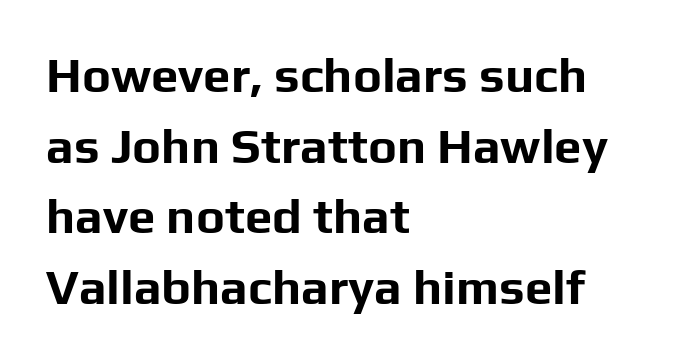
Q: Is the text bold? A: Yes.
Q: Is the text italic (slanted)? A: No, it is upright.
Q: Is the typeface a serif or a sans-serif typeface? A: Sans-serif.
Q: Is the text underlined? A: No.
Q: How is the paragraph aligned? A: Left-aligned.
Q: Is the spacing between letters normal or unusually wide? A: Normal.
Q: Is the spacing between lines tight, normal or loose? A: Normal.
Q: Width (condensed, normal, or wide)? A: Normal.
Q: Stroke contrast? A: Low.
Q: x-height? A: Medium.
Q: Monospaced? A: No.
